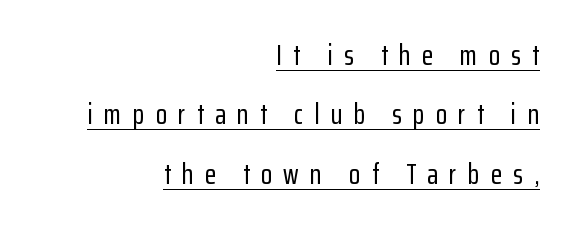
Underlining? Definitely there. Compared with typical body copy, the letter spacing here is much looser. Alignment: flush right. The glyphs in this specimen are sans serif. A typesetter would call this proportional, since set widths differ per character.
